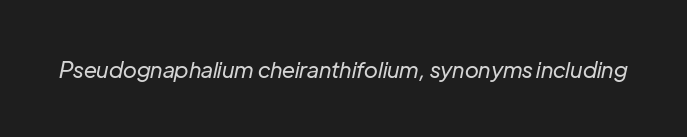
The image shows 22 px text type, italic (leaning right); set normal letter spacing, not underlined.
